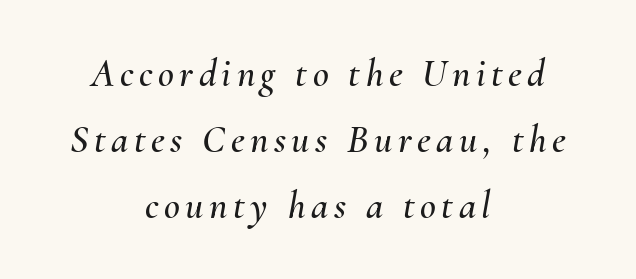
The image shows 39 px text type, italic (leaning right); set centered, normal line spacing (1.69x), not underlined; medium stroke contrast and a small x-height.
